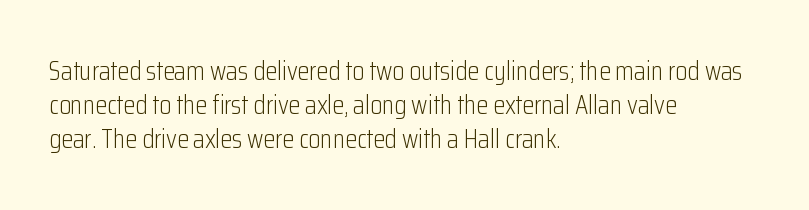
The image shows 27 px text type, upright; set left-aligned, normal line spacing (1.26x), normal letter spacing, not underlined.
